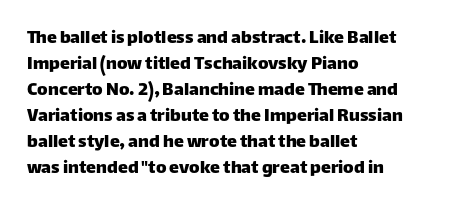
The letterforms sit shoulder to shoulder at normal distance. The lines in this sample share a left origin and differ only in where they stop. Lines of text with bare space underneath. This sample keeps an unexceptional amount of space between lines. Upright lettering throughout.
